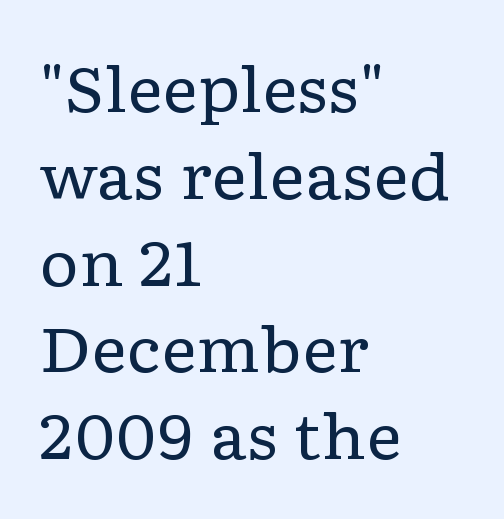
{"serif": "yes", "italic": "no", "bold": "no", "weight": "regular", "width": "wide", "stroke_contrast": "low", "x_height": "medium", "monospaced": "no", "underline": "no", "align": "left", "line_spacing": "normal", "line_spacing_ratio": 1.4, "letter_spacing": "normal", "letter_spacing_em": 0.0, "glyph_px": 62}
